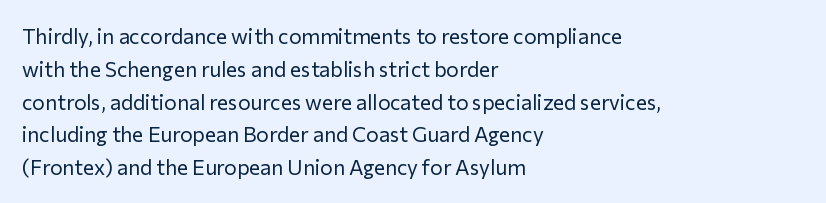
{"italic": "no", "bold": "no", "underline": "no", "align": "left", "line_spacing": "normal", "line_spacing_ratio": 1.56, "letter_spacing": "normal", "letter_spacing_em": 0.0, "glyph_px": 21}
